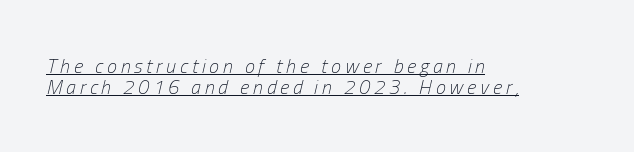
The image shows 20 px text type, italic (leaning right); set left-aligned, tight line spacing (1.04x), underlined.
